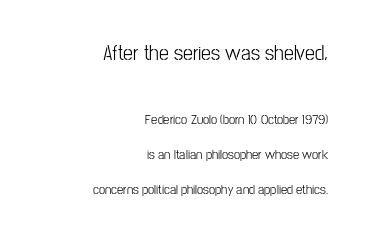
Q: Is the text bold? A: No.
Q: Is the text italic (slanted)? A: No, it is upright.
Q: Is the text underlined? A: No.
Q: How is the paragraph aligned? A: Right-aligned.
Q: Is the spacing between letters normal or unusually wide? A: Normal.
Q: Is the spacing between lines tight, normal or loose? A: Loose.
Q: Which block of text is set in a larger size, the first (top) or the second (bottom)? A: The first (top) one.
